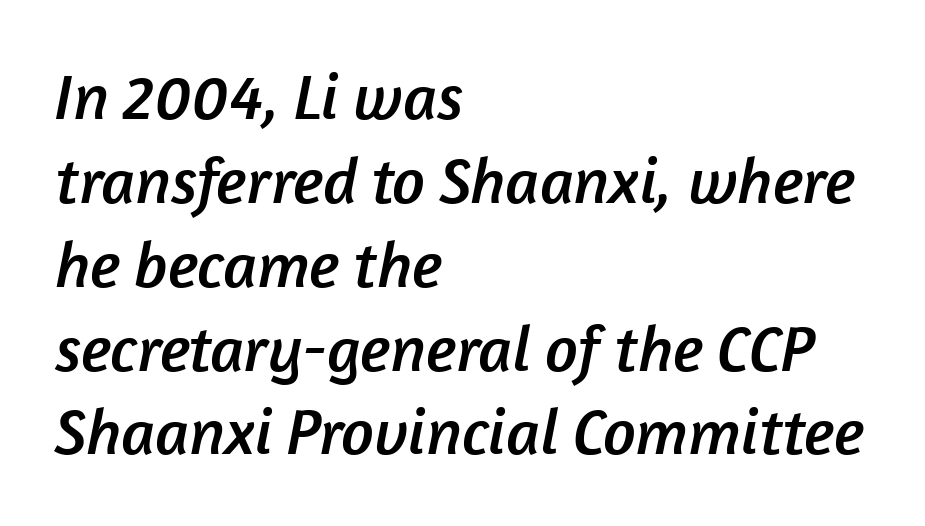
The image shows 65 px sans-serif type; set left-aligned, normal line spacing (1.29x), normal letter spacing, not underlined; low stroke contrast and a medium x-height.
